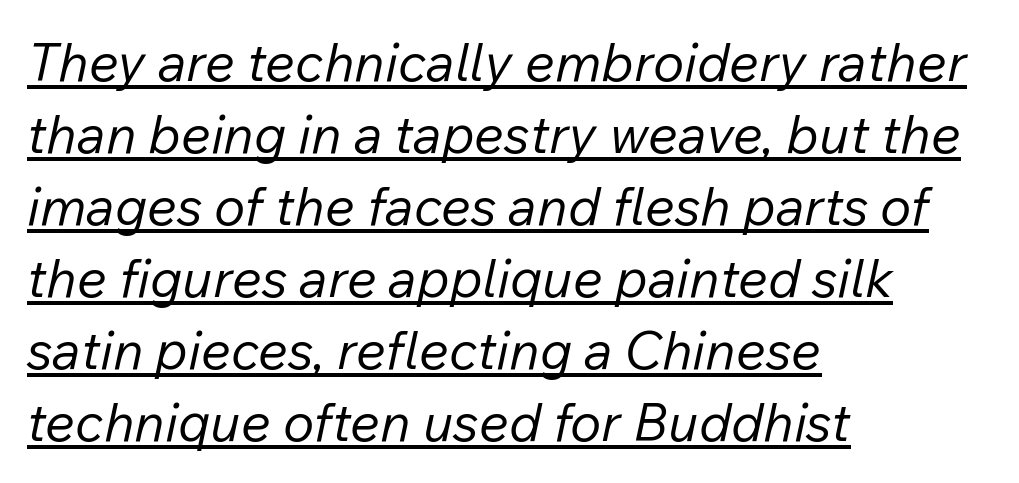
Reading down the block, your eye returns to a fixed left position each line. No letter is thick-stroked: the sample isn't bold. If you drew a line through each stem, it would be angled. Does extra space separate the letters? No, they use regular spacing. Caption: lettering with a line underneath.
